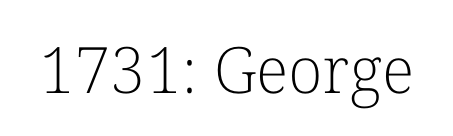
Inter-character spacing is left at the font's built-in metrics. This sample uses a serif face. No chunkiness to these letters — they're not bold. Vertical strokes here are truly vertical. Clear beneath every line of the passage.
